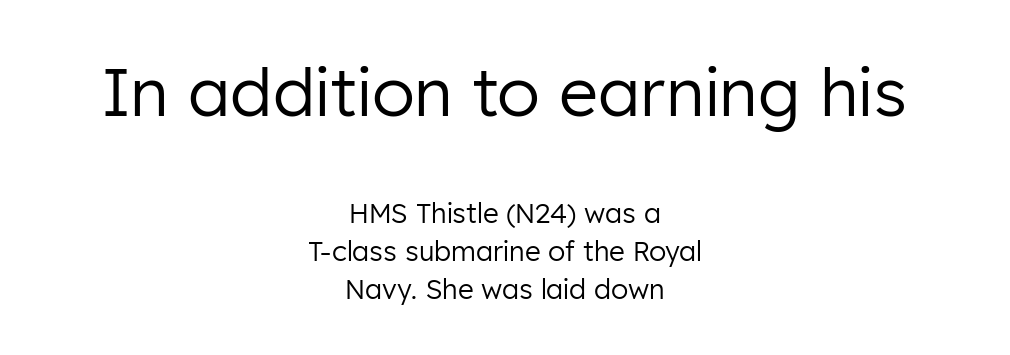
{"serif": "no", "italic": "no", "bold": "no", "weight": "regular", "width": "normal", "stroke_contrast": "low", "x_height": "medium", "monospaced": "no", "underline": "no", "align": "center", "line_spacing": "normal", "line_spacing_ratio": 1.4, "letter_spacing": "normal", "letter_spacing_em": 0.0, "larger_block": "first", "size_ratio": 2.48, "glyph_px": 67}
